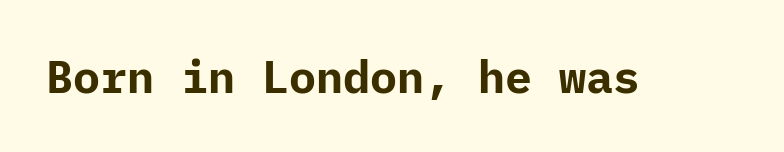
The image shows 45 px bold sans-serif type, upright; set normal letter spacing, not underlined; low stroke contrast and a medium x-height.
